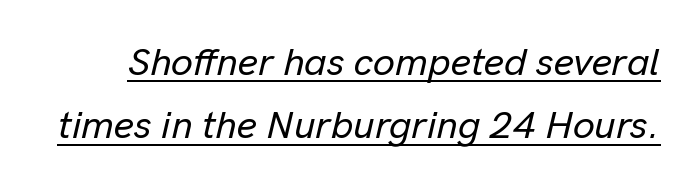
The image shows 39 px text type, italic (leaning right); set normal line spacing (1.62x), normal letter spacing, underlined; low stroke contrast and a medium x-height.
